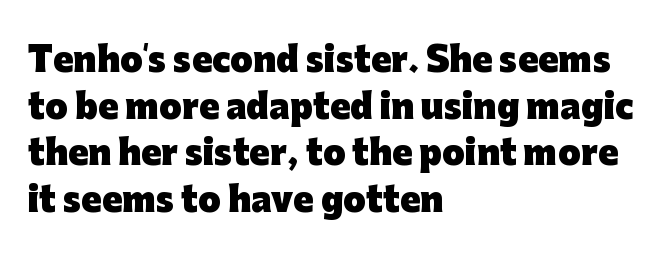
The image shows 33 px heavy sans-serif type, upright; set left-aligned, normal line spacing (1.41x), normal letter spacing, not underlined; low stroke contrast and a medium x-height.
